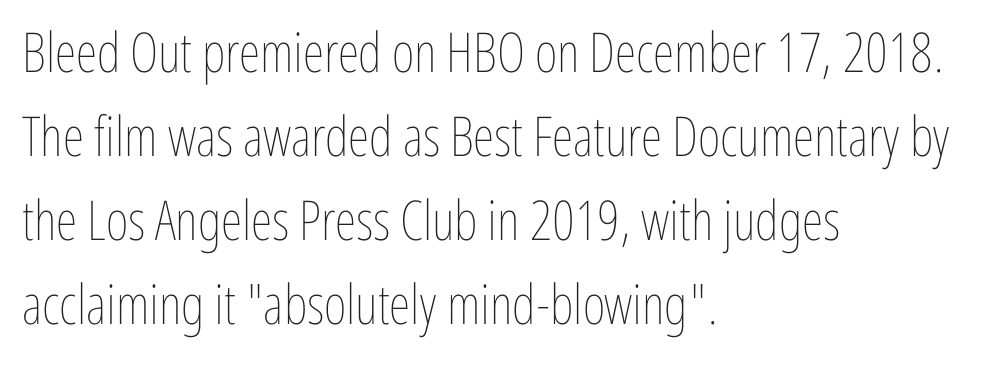
Q: Is the text bold? A: No.
Q: Is the text italic (slanted)? A: No, it is upright.
Q: Is the text underlined? A: No.
Q: How is the paragraph aligned? A: Left-aligned.
Q: Is the spacing between letters normal or unusually wide? A: Normal.
Q: Is the spacing between lines tight, normal or loose? A: Normal.
Q: Width (condensed, normal, or wide)? A: Condensed.
Q: Stroke contrast? A: Low.
Q: x-height? A: Medium.
Q: Monospaced? A: No.
